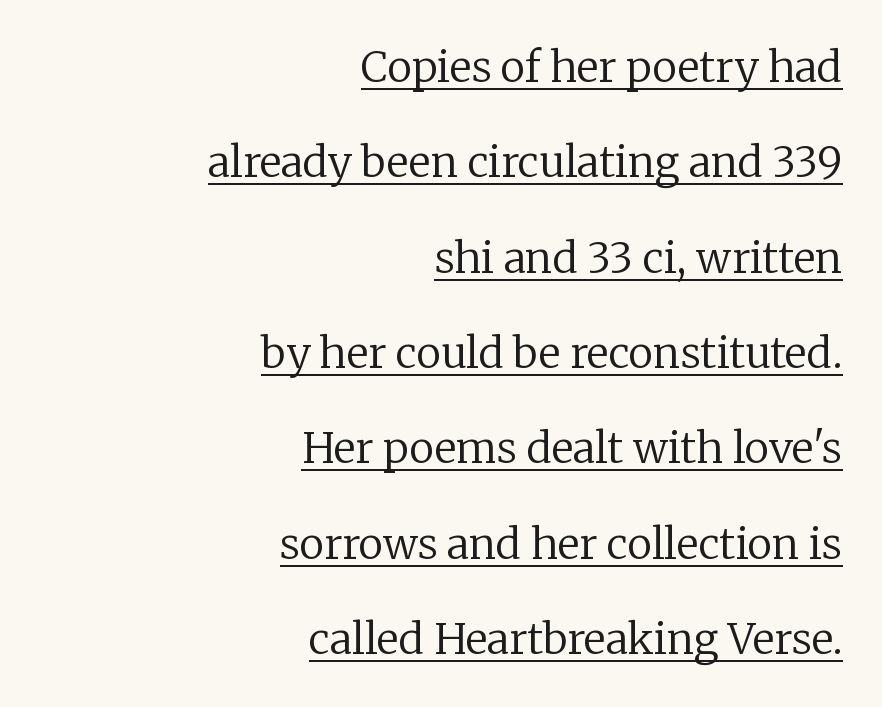
Q: Is the text bold? A: No.
Q: Is the text italic (slanted)? A: No, it is upright.
Q: Is the typeface a serif or a sans-serif typeface? A: Serif.
Q: Is the text underlined? A: Yes.
Q: How is the paragraph aligned? A: Right-aligned.
Q: Is the spacing between letters normal or unusually wide? A: Normal.
Q: Is the spacing between lines tight, normal or loose? A: Loose.
Q: Width (condensed, normal, or wide)? A: Normal.
Q: Stroke contrast? A: Low.
Q: x-height? A: Medium.
Q: Monospaced? A: No.
